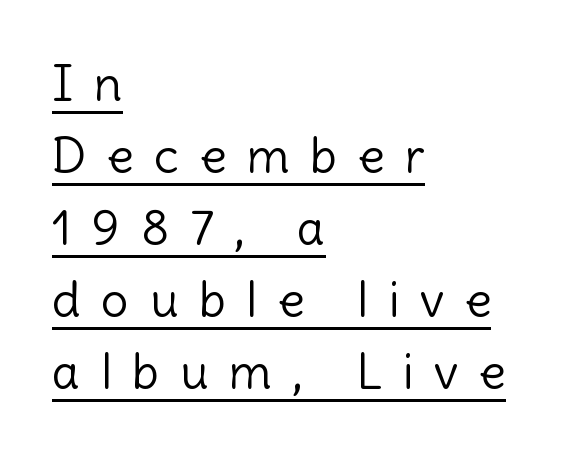
The block of text has a typical density, with ordinary space between rows. Here the glyphs are tracked loosely, breaking word shapes into spaced letters. Caption: lettering with a line underneath. Varying glyph widths throughout — classic text-font behaviour. The specimen reads as upright at a glance.
